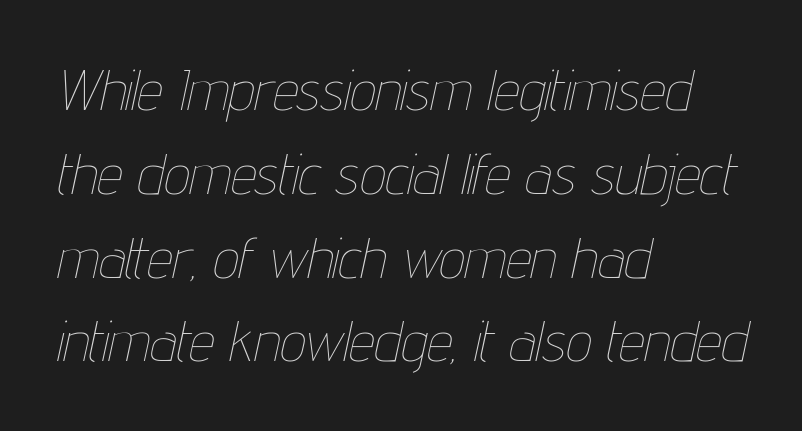
The image shows 57 px thin, condensed type, italic (leaning right); set left-aligned, normal line spacing (1.47x), normal letter spacing, not underlined; low stroke contrast and a medium x-height.
